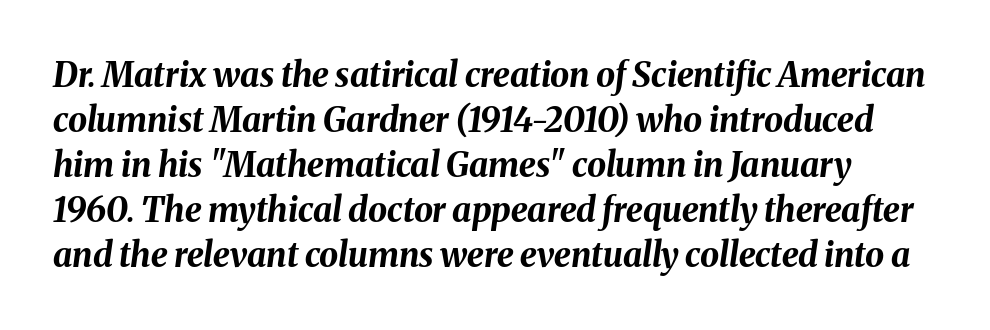
Q: Is the text bold? A: Yes.
Q: Is the text italic (slanted)? A: Yes, it leans right by about 8 degrees.
Q: Is the text underlined? A: No.
Q: Is the spacing between letters normal or unusually wide? A: Normal.
Q: Is the spacing between lines tight, normal or loose? A: Normal.
Q: Width (condensed, normal, or wide)? A: Normal.
Q: Stroke contrast? A: Medium.
Q: x-height? A: Medium.
Q: Monospaced? A: No.
